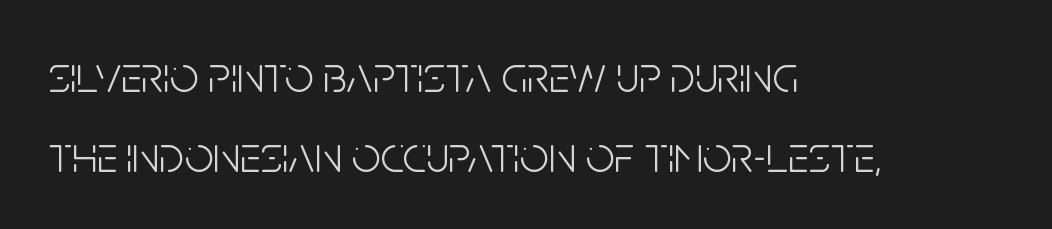
The image shows 51 px light, condensed sans-serif type, upright; set left-aligned, normal line spacing (1.57x), normal letter spacing, not underlined; low stroke contrast and a large x-height.
